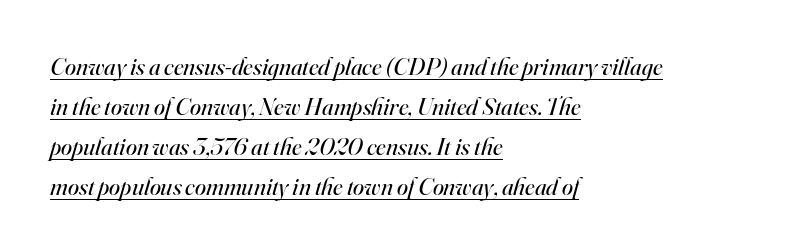
Q: Is the text bold? A: No.
Q: Is the text italic (slanted)? A: Yes, it leans right by about 16 degrees.
Q: Is the text underlined? A: Yes.
Q: How is the paragraph aligned? A: Left-aligned.
Q: Is the spacing between letters normal or unusually wide? A: Normal.
Q: Is the spacing between lines tight, normal or loose? A: Normal.
